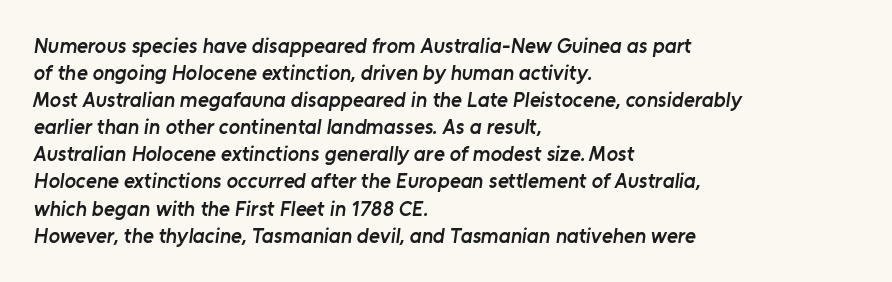
{"bold": "semi", "underline": "no", "align": "left", "line_spacing": "normal", "line_spacing_ratio": 1.29, "letter_spacing": "normal", "letter_spacing_em": 0.0, "glyph_px": 21}
